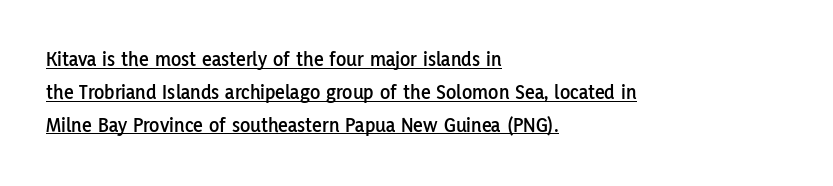
Q: Is the text italic (slanted)? A: No, it is upright.
Q: Is the text underlined? A: Yes.
Q: How is the paragraph aligned? A: Left-aligned.
Q: Is the spacing between letters normal or unusually wide? A: Normal.
Q: Is the spacing between lines tight, normal or loose? A: Normal.
